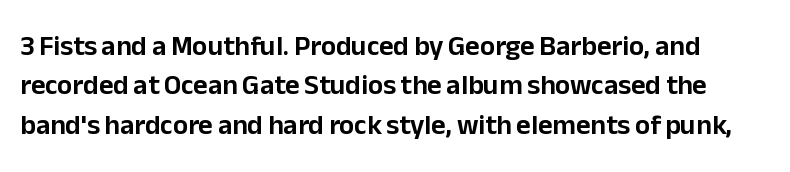
This sample uses a sans-serif face. Beneath every word, the page is bare. Honestly, the row spacing looks completely unremarkable. Varying glyph widths throughout — classic text-font behaviour. There is no visible air inserted between adjacent glyphs.
